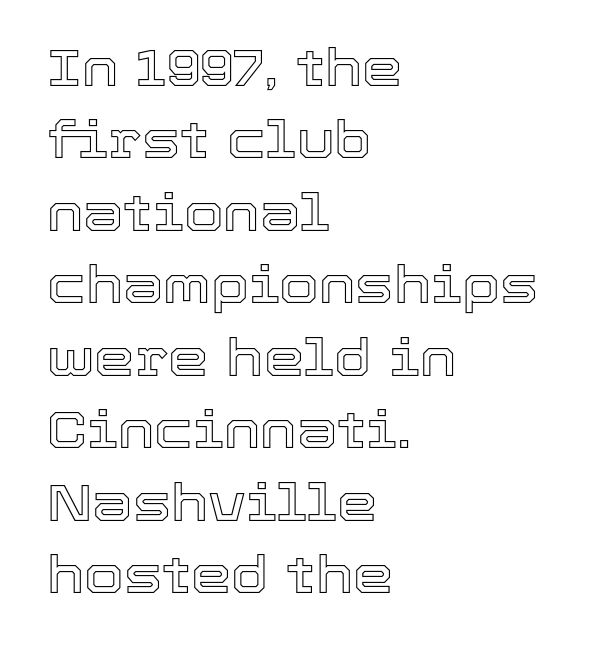
Q: Is the text italic (slanted)? A: No, it is upright.
Q: Is the text underlined? A: No.
Q: How is the paragraph aligned? A: Left-aligned.
Q: Is the spacing between letters normal or unusually wide? A: Normal.
Q: Is the spacing between lines tight, normal or loose? A: Normal.
Q: Width (condensed, normal, or wide)? A: Normal.
Q: x-height? A: Medium.
Q: Monospaced? A: No.
